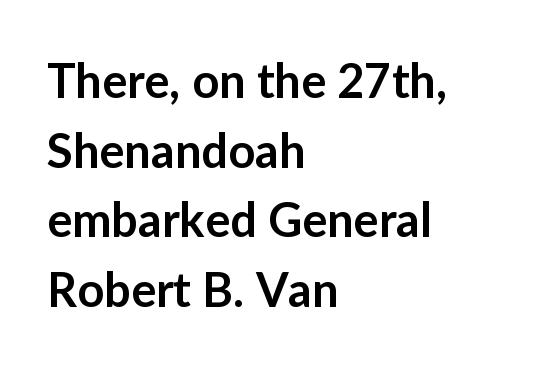
{"serif": "no", "italic": "no", "bold": "semi", "weight": "semibold", "width": "normal", "stroke_contrast": "low", "x_height": "medium", "monospaced": "no", "underline": "no", "align": "left", "line_spacing": "normal", "line_spacing_ratio": 1.48, "letter_spacing": "normal", "letter_spacing_em": 0.0, "glyph_px": 47}
